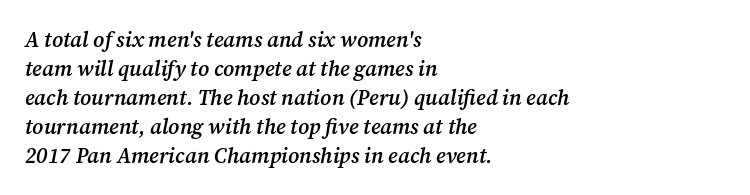
{"italic": "yes", "lean": "right", "slant_degrees": 12, "bold": "semi", "underline": "no", "align": "left", "line_spacing": "normal", "line_spacing_ratio": 1.38, "letter_spacing": "normal", "letter_spacing_em": 0.0, "glyph_px": 21}
